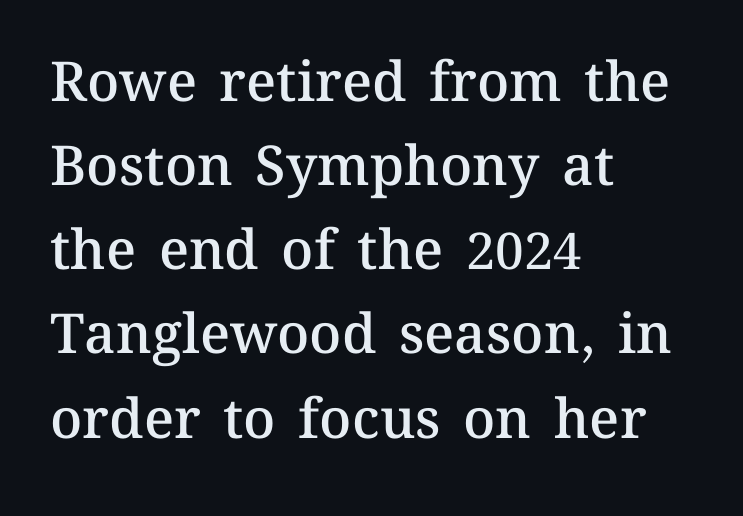
{"italic": "no", "bold": "semi", "weight": "semibold", "width": "normal", "stroke_contrast": "medium", "x_height": "medium", "monospaced": "no", "underline": "no", "align": "left", "line_spacing": "normal", "line_spacing_ratio": 1.53, "letter_spacing": "normal", "letter_spacing_em": 0.0, "glyph_px": 55}
